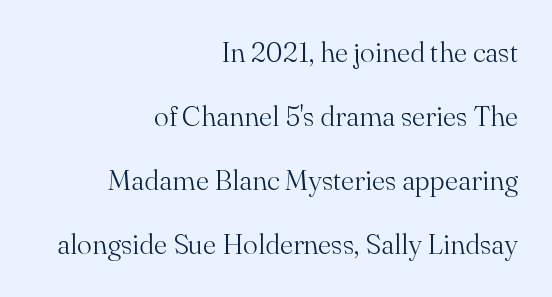
Q: Is the text bold? A: No.
Q: Is the text italic (slanted)? A: No, it is upright.
Q: Is the typeface a serif or a sans-serif typeface? A: Serif.
Q: Is the text underlined? A: No.
Q: How is the paragraph aligned? A: Right-aligned.
Q: Is the spacing between letters normal or unusually wide? A: Normal.
Q: Is the spacing between lines tight, normal or loose? A: Loose.
Q: Width (condensed, normal, or wide)? A: Normal.
Q: Stroke contrast? A: Medium.
Q: x-height? A: Small.
Q: Monospaced? A: No.
